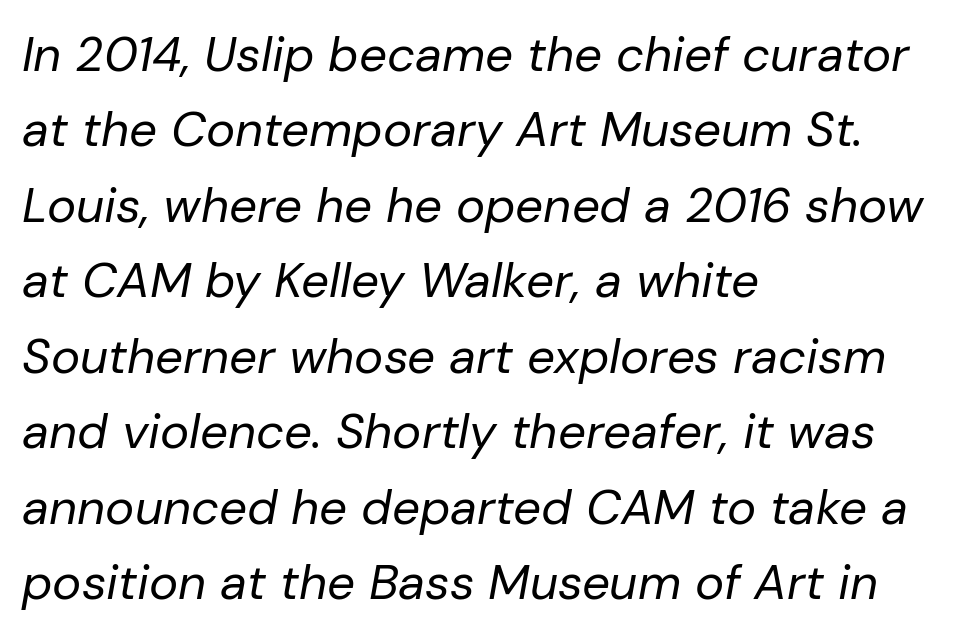
Q: Is the text bold? A: No.
Q: Is the text italic (slanted)? A: Yes, it leans right by about 10 degrees.
Q: Is the text underlined? A: No.
Q: How is the paragraph aligned? A: Left-aligned.
Q: Is the spacing between letters normal or unusually wide? A: Normal.
Q: Is the spacing between lines tight, normal or loose? A: Normal.
Q: Width (condensed, normal, or wide)? A: Normal.
Q: Stroke contrast? A: Low.
Q: x-height? A: Medium.
Q: Monospaced? A: No.
